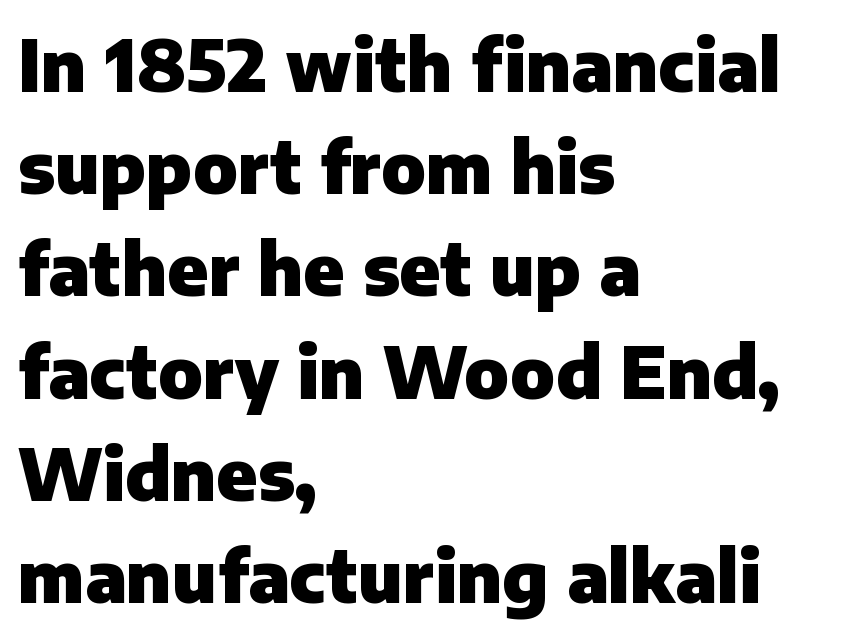
{"serif": "no", "italic": "no", "bold": "yes", "weight": "heavy", "width": "normal", "stroke_contrast": "low", "x_height": "medium", "monospaced": "no", "underline": "no", "align": "left", "line_spacing": "normal", "line_spacing_ratio": 1.44, "letter_spacing": "normal", "letter_spacing_em": 0.0, "glyph_px": 71}
